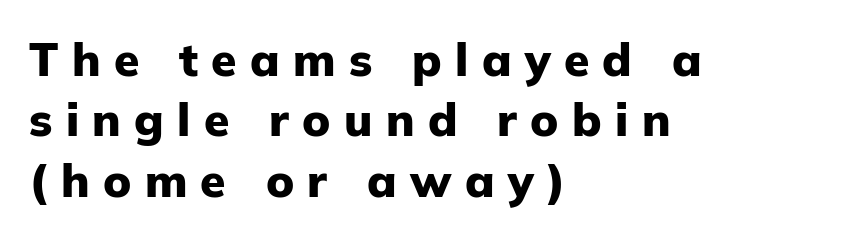
You'd pick this weight for a headline — it's a proper bold. Unmarked baselines from the first word to the last. Type style note: lacks serifs. Horizontal bands of white between lines are of average thickness. Short and long lines alike share a common starting point at left. Note the varied advance widths — an 'i' is clearly narrower than an 'm'.
